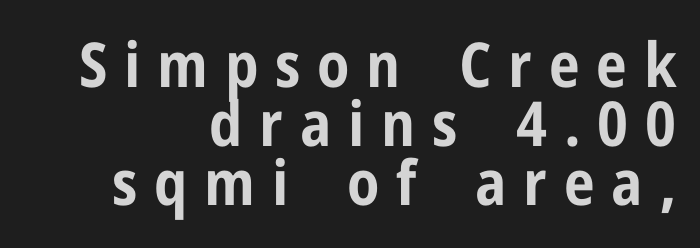
The image shows 62 px bold, condensed sans-serif type, upright; set right-aligned, tight line spacing (0.95x), unusually wide letter spacing (+0.27 em), not underlined; low stroke contrast and a medium x-height.
